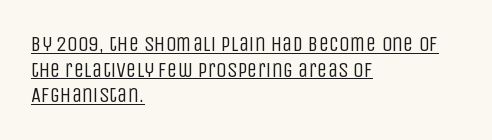
The image shows 21 px text type, upright; set left-aligned, line spacing 1.22x, normal letter spacing, underlined.
